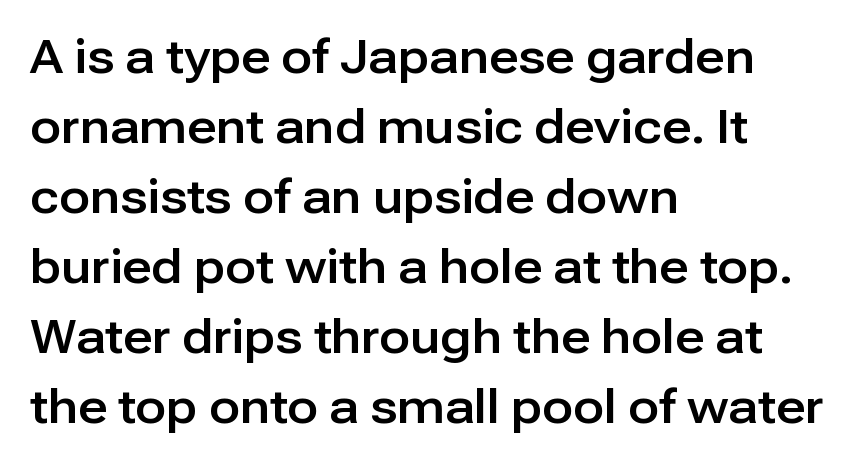
Q: Is the text italic (slanted)? A: No, it is upright.
Q: Is the typeface a serif or a sans-serif typeface? A: Sans-serif.
Q: Is the text underlined? A: No.
Q: How is the paragraph aligned? A: Left-aligned.
Q: Is the spacing between letters normal or unusually wide? A: Normal.
Q: Is the spacing between lines tight, normal or loose? A: Normal.
Q: Width (condensed, normal, or wide)? A: Normal.
Q: Stroke contrast? A: Low.
Q: x-height? A: Medium.
Q: Monospaced? A: No.
